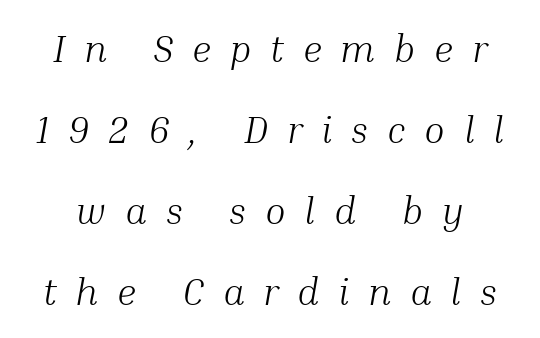
Is the stroke heavy? The answer is a plain regular-or-lighter. How would I describe the line gaps? Wide and relaxed. The letters are slanted; this is an italic face. Unlike a clean sans, this face finishes its strokes with serifs. Decoration check: the copy has no underline.
